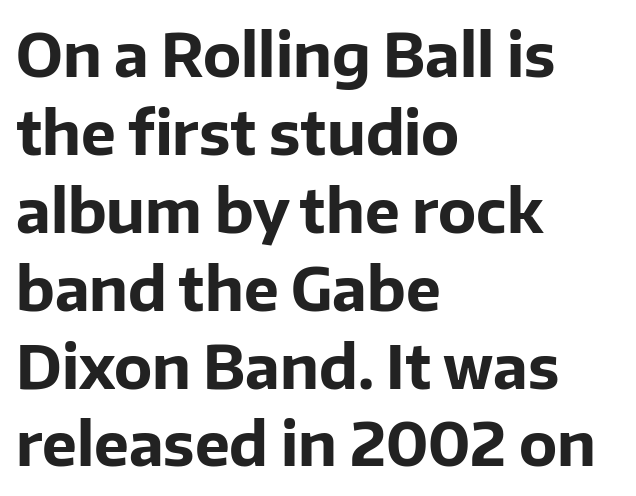
Q: Is the text bold? A: Yes.
Q: Is the text italic (slanted)? A: No, it is upright.
Q: Is the typeface a serif or a sans-serif typeface? A: Sans-serif.
Q: Is the text underlined? A: No.
Q: How is the paragraph aligned? A: Left-aligned.
Q: Is the spacing between letters normal or unusually wide? A: Normal.
Q: Is the spacing between lines tight, normal or loose? A: Normal.
Q: Width (condensed, normal, or wide)? A: Normal.
Q: Stroke contrast? A: Low.
Q: x-height? A: Medium.
Q: Monospaced? A: No.
